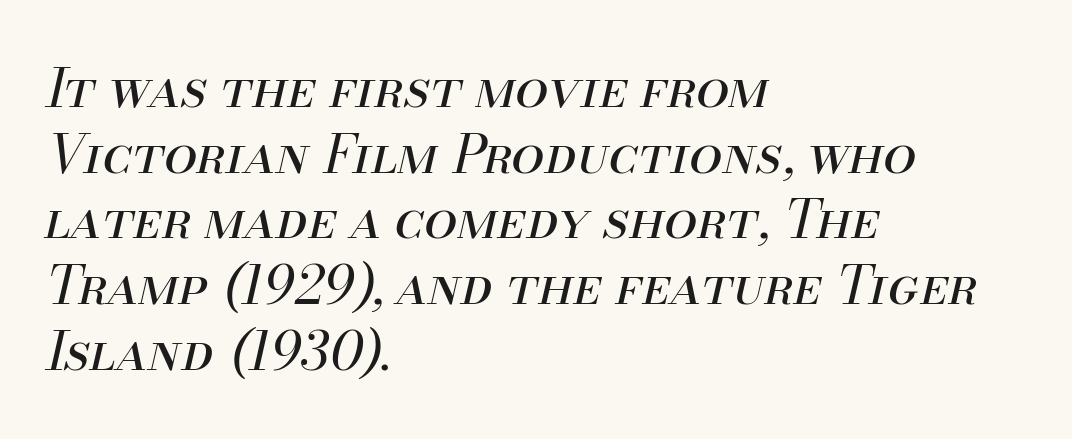
The image shows 53 px regular-weight type, italic (leaning right); set left-aligned, line spacing 1.24x, normal letter spacing, not underlined; medium stroke contrast and a small x-height.
